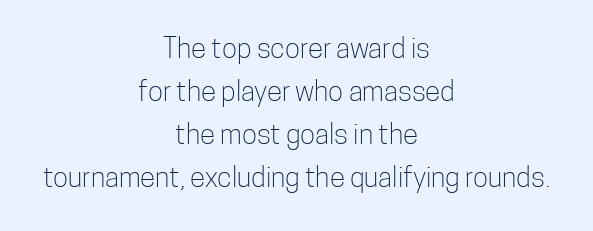
The space between consecutive lines is moderate. Letter spacing: default. The rag falls on both sides of this text block equally. Posture: vertical. The specimen omits any rule beneath the text block's lines.
